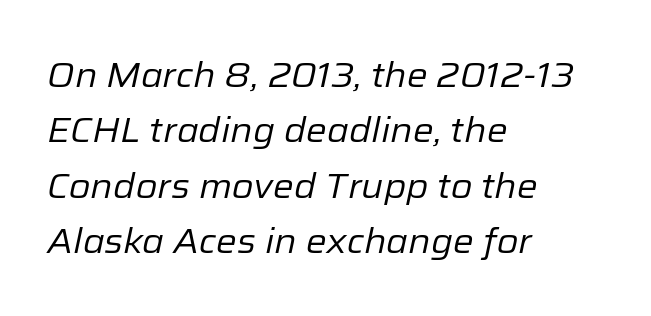
Q: Is the text bold? A: No.
Q: Is the text italic (slanted)? A: Yes, it leans right by about 12 degrees.
Q: Is the text underlined? A: No.
Q: How is the paragraph aligned? A: Left-aligned.
Q: Is the spacing between letters normal or unusually wide? A: Normal.
Q: Is the spacing between lines tight, normal or loose? A: Normal.
Q: Width (condensed, normal, or wide)? A: Normal.
Q: Stroke contrast? A: Low.
Q: x-height? A: Medium.
Q: Monospaced? A: No.
